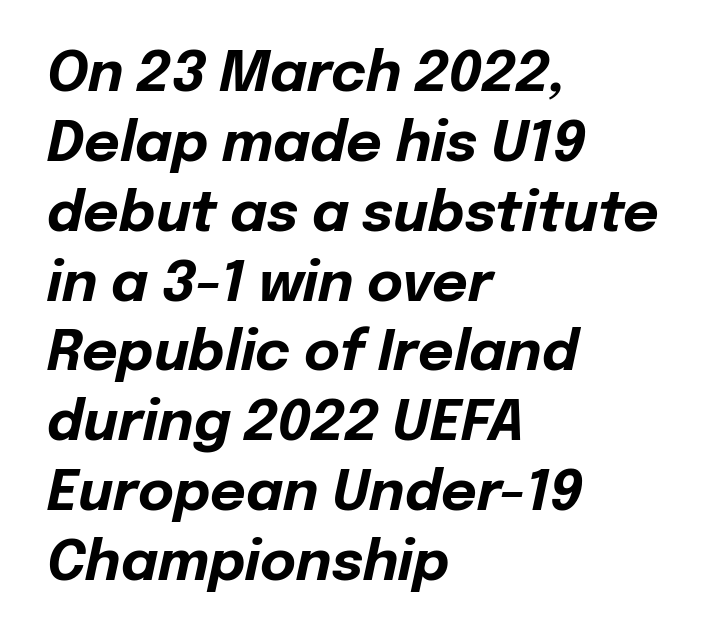
The image shows 55 px bold type, italic (leaning right); set left-aligned, normal line spacing (1.27x), normal letter spacing, not underlined; low stroke contrast and a medium x-height.
